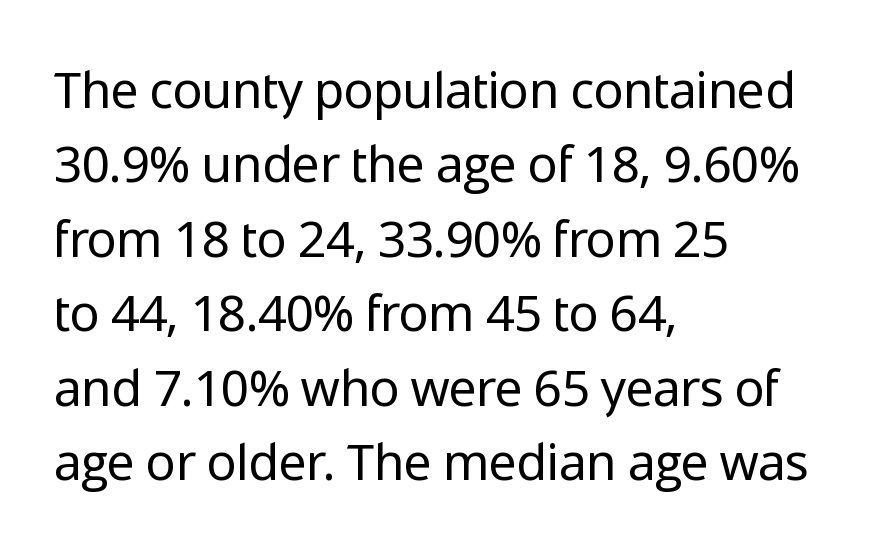
Proportional: the letters do not fall into vertical columns. The passage shown is not underscored anywhere. Caption: multi-line text, flush left, ragged right. The weight tops out at a normal text grade. Short note: letters normally spaced.
